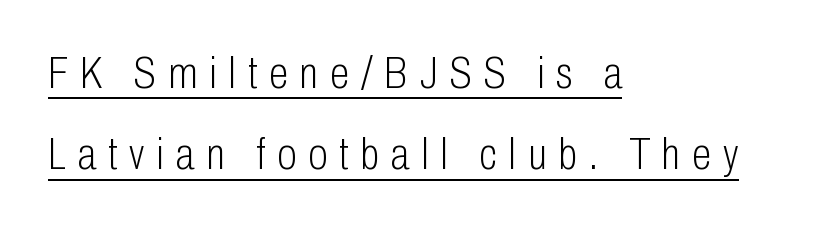
Q: Is the text bold? A: No.
Q: Is the text italic (slanted)? A: No, it is upright.
Q: Is the typeface a serif or a sans-serif typeface? A: Sans-serif.
Q: Is the text underlined? A: Yes.
Q: How is the paragraph aligned? A: Left-aligned.
Q: Is the spacing between letters normal or unusually wide? A: Unusually wide.
Q: Width (condensed, normal, or wide)? A: Condensed.
Q: Stroke contrast? A: Low.
Q: x-height? A: Medium.
Q: Monospaced? A: No.
